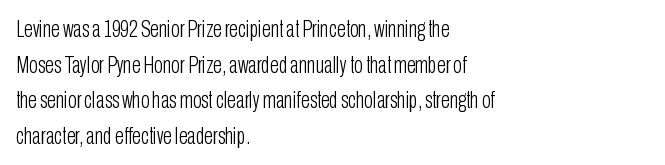
{"italic": "no", "bold": "no", "underline": "no", "align": "left", "line_spacing": "normal", "line_spacing_ratio": 1.55, "letter_spacing": "normal", "letter_spacing_em": 0.0, "glyph_px": 23}
